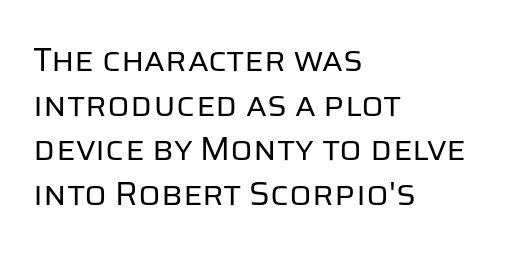
{"serif": "no", "italic": "no", "bold": "no", "weight": "regular", "width": "normal", "stroke_contrast": "low", "x_height": "large", "monospaced": "no", "underline": "no", "align": "left", "line_spacing": "normal", "line_spacing_ratio": 1.35, "letter_spacing": "normal", "letter_spacing_em": 0.0, "glyph_px": 33}
